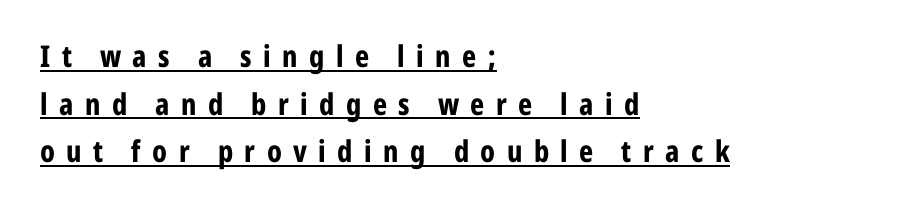
A typesetter would label this face a sans. You can see a thin bar hugging the bottom of the glyphs. Is the letter spacing exaggerated? Yes — the characters are pushed far apart. Looks like regular typesetting: each glyph gets only the width it needs.
